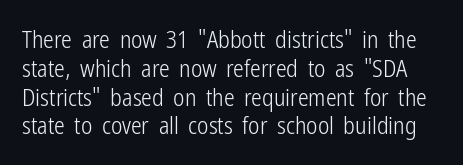
Caption: face not bold, strokes unweighted. Posture: upright roman. Observe the ordinary spacing: letters are neighbours, not strangers. Honestly, there is no underline to notice here at all.
